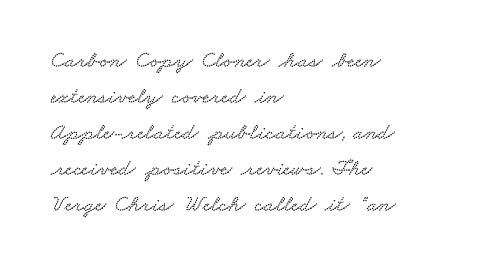
The image shows 23 px text type; set left-aligned, normal line spacing (1.56x), normal letter spacing, not underlined.
